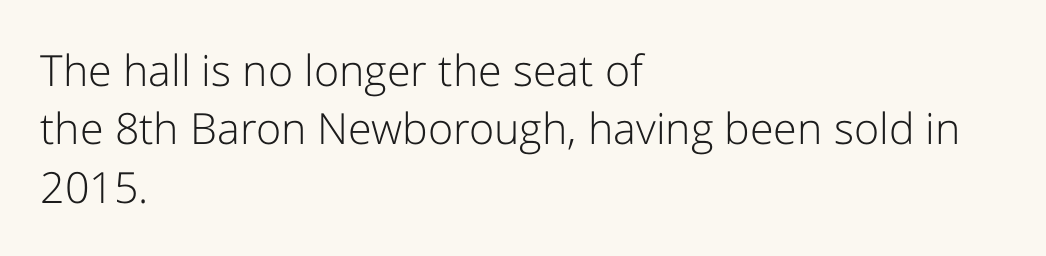
Think of a printed novel: that variable character pitch is what you see here. Nothing sits at the stroke ends, so this counts as sans-serif. Each stroke keeps to a modest, everyday thickness or less. The zone under the glyphs is completely vacant. The lettering holds an erect, upright posture throughout.
